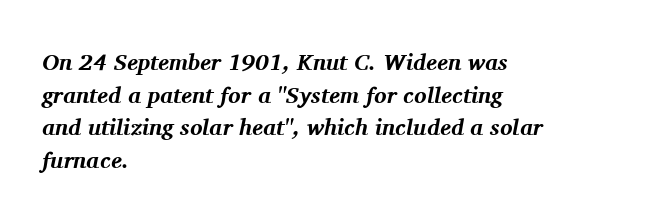
Beneath every word, the page is bare. Summary of weight: heavy, a full bold. The rows are spaced the way most documents space them. The passage shown has conventional tracking throughout. Does the lettering tilt? It does — this is italic.
